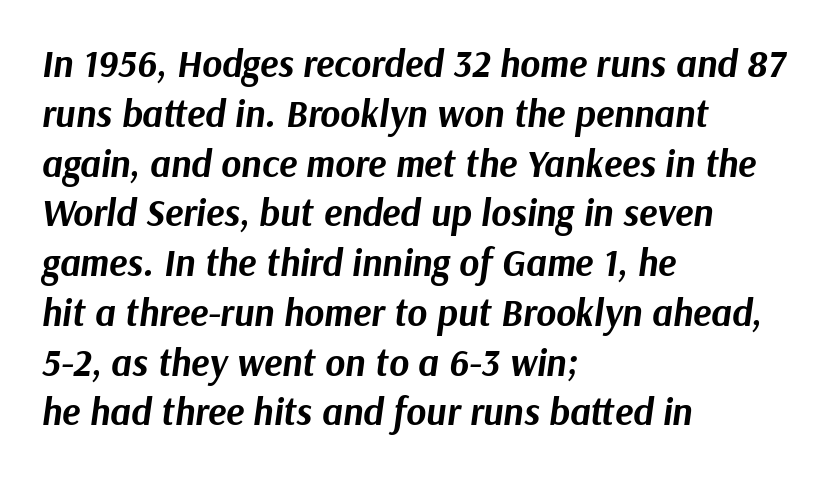
{"italic": "yes", "lean": "right", "slant_degrees": 9, "bold": "yes", "weight": "bold", "width": "normal", "stroke_contrast": "medium", "x_height": "medium", "monospaced": "no", "underline": "no", "align": "left", "line_spacing": "normal", "line_spacing_ratio": 1.31, "letter_spacing": "normal", "letter_spacing_em": 0.0, "glyph_px": 38}
